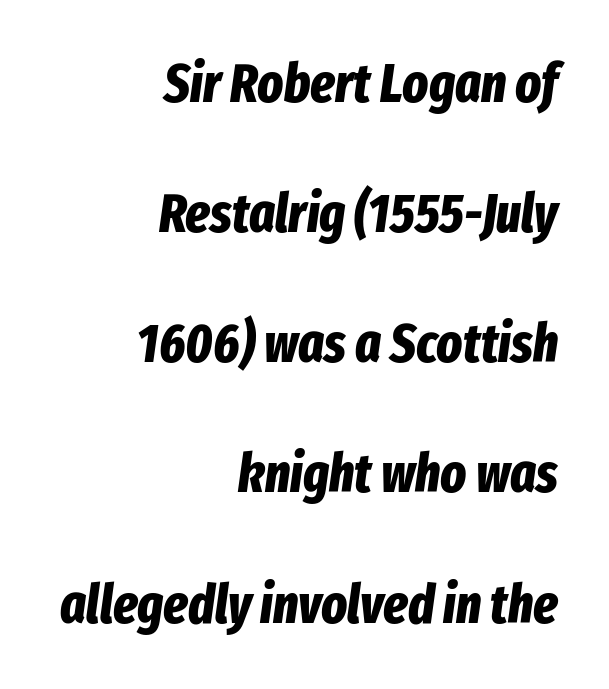
The text block is weighted toward the right margin, trailing off unevenly leftward. Leading: increased. As a designer I'd log this as weight 700, bold. Is this a fixed-width face? No — the glyphs have proportional, varying widths. These lines keep a tight, regular rhythm from letter to letter.
